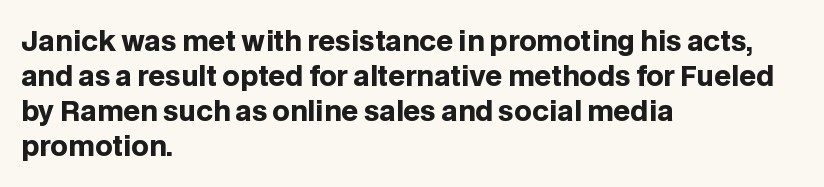
Q: Is the text bold? A: Yes.
Q: Is the text italic (slanted)? A: No, it is upright.
Q: Is the text underlined? A: No.
Q: How is the paragraph aligned? A: Left-aligned.
Q: Is the spacing between letters normal or unusually wide? A: Normal.
Q: Is the spacing between lines tight, normal or loose? A: Normal.
